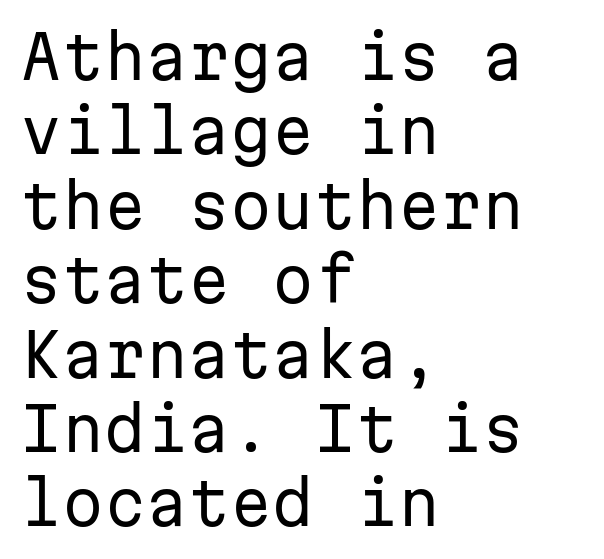
Q: Is the text bold? A: No.
Q: Is the text italic (slanted)? A: No, it is upright.
Q: Is the typeface a serif or a sans-serif typeface? A: Sans-serif.
Q: Is the text underlined? A: No.
Q: How is the paragraph aligned? A: Left-aligned.
Q: Is the spacing between letters normal or unusually wide? A: Normal.
Q: Width (condensed, normal, or wide)? A: Normal.
Q: Stroke contrast? A: Low.
Q: x-height? A: Medium.
Q: Monospaced? A: Yes.
